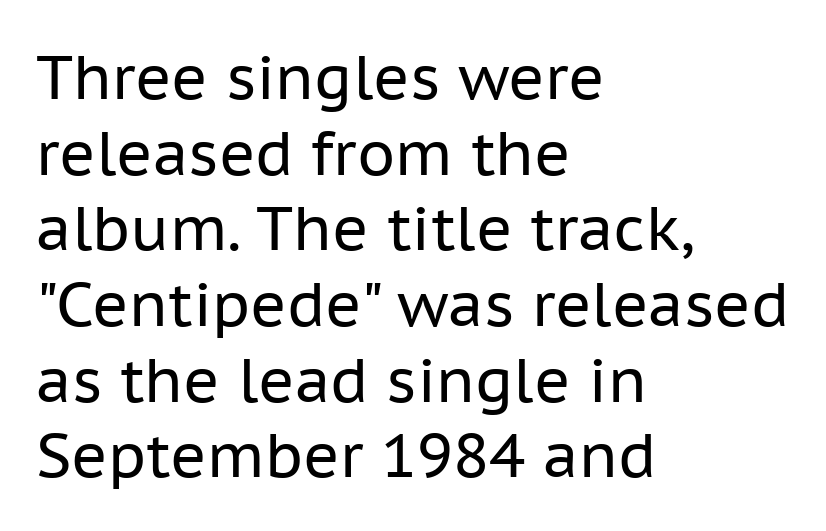
{"serif": "no", "italic": "no", "bold": "no", "weight": "regular", "width": "normal", "stroke_contrast": "low", "x_height": "medium", "monospaced": "no", "underline": "no", "align": "left", "line_spacing_ratio": 1.24, "letter_spacing": "normal", "letter_spacing_em": 0.0, "glyph_px": 61}
